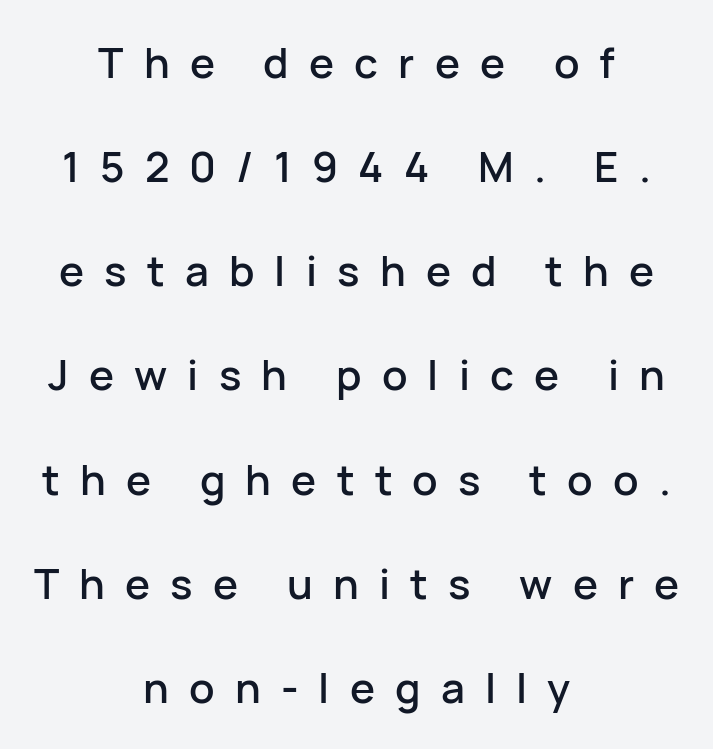
Reading down the column, the eye jumps a long way to each next line. You could not count columns in this text — the font is proportionally spaced. A typesetter would mark this as roman, not italic. Are there feet on the stems? There aren't — it's a sans.
